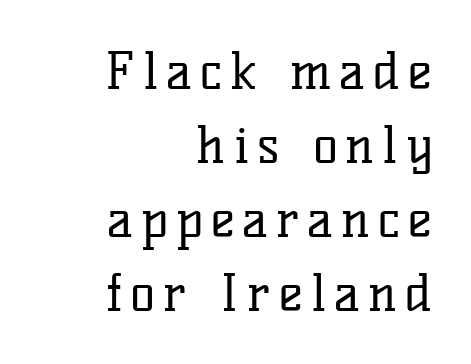
Students, observe: this is what conventionally led text looks like. Compared with a flush-left layout, this one pins lines to the opposite, right side. Proportional: the letters do not fall into vertical columns. No extra ink here — the face is not bold. Every stem runs plumb, perpendicular to the baseline. Each letter's strokes conclude with small projecting serifs.
